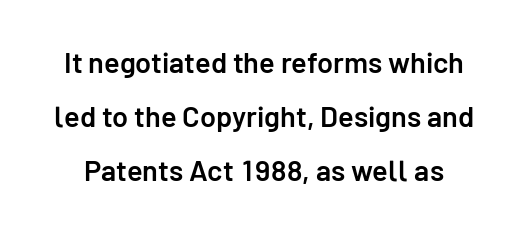
Q: Is the text bold? A: Semi-bold.
Q: Is the text italic (slanted)? A: No, it is upright.
Q: Is the typeface a serif or a sans-serif typeface? A: Sans-serif.
Q: Is the text underlined? A: No.
Q: Is the spacing between letters normal or unusually wide? A: Normal.
Q: Width (condensed, normal, or wide)? A: Normal.
Q: Stroke contrast? A: Low.
Q: x-height? A: Medium.
Q: Monospaced? A: No.
